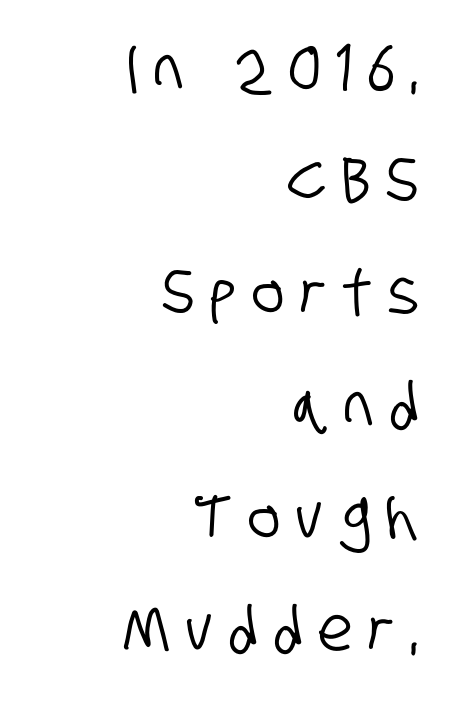
{"serif": "no", "width": "condensed", "stroke_contrast": "low", "x_height": "large", "monospaced": "no", "underline": "no", "align": "right", "line_spacing_ratio": 1.84, "letter_spacing": "wide", "letter_spacing_em": 0.27, "glyph_px": 61}
